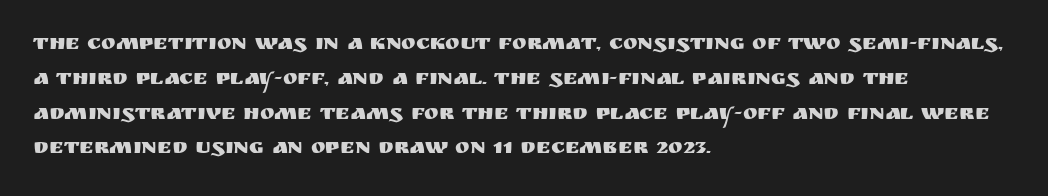
The image shows 22 px text type, upright; set left-aligned, normal line spacing (1.58x), normal letter spacing, not underlined.
